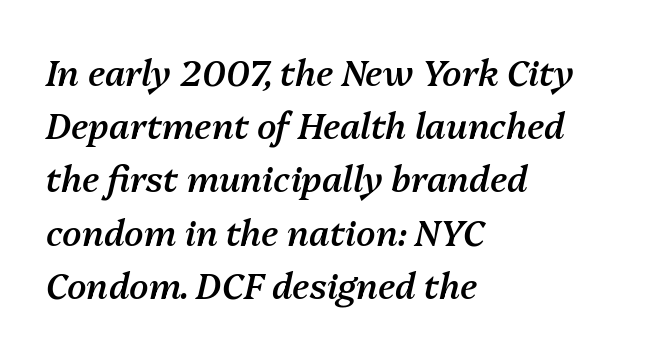
Normally led — the rows are evenly, conventionally spaced. This sample is left-justified, so line endings fall wherever the words run out. Descender tails drop into unmarked territory. Weight: semibold (demi). There is no visible air inserted between adjacent glyphs.
